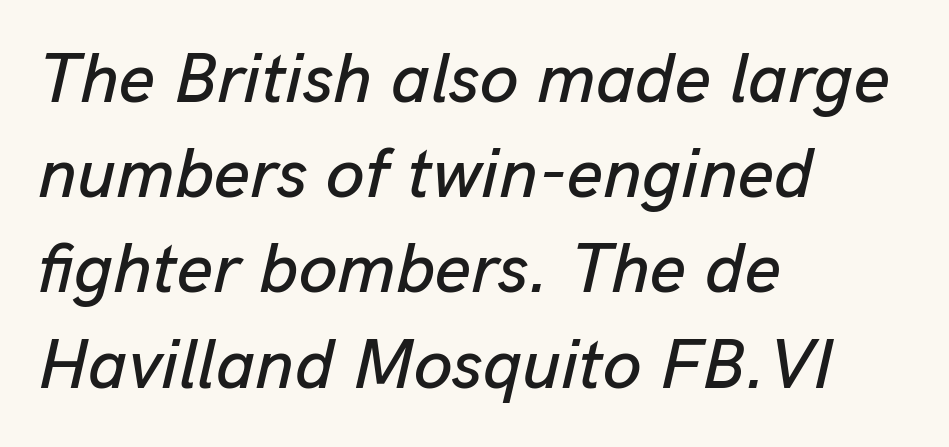
Honestly, the row spacing looks completely unremarkable. Italic? Definitely — the glyphs are oblique. Quick note: underline off. Is this a fixed-width face? No — the glyphs have proportional, varying widths.
